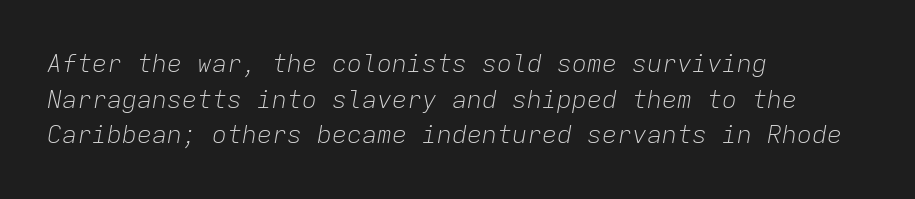
The image shows 25 px text type, italic (leaning right); set left-aligned, normal line spacing (1.43x), normal letter spacing, not underlined.
